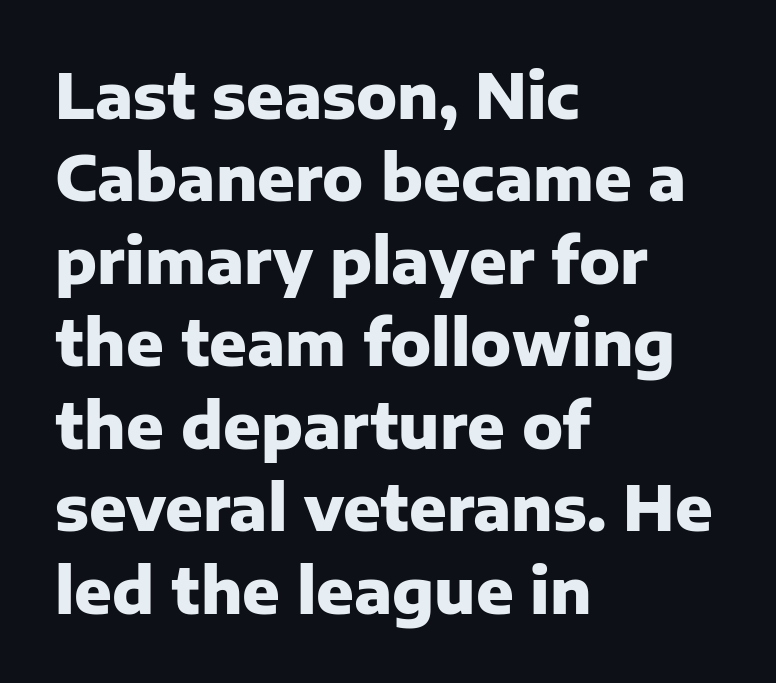
Unlike a traditional serif, this face leaves its strokes unadorned. One-word summary of the alignment: left. Plain, unruled lines of type. Does the weight exceed regular? Yes, all the way to bold. Honestly, the letter spacing is just normal — you wouldn't notice it. Think of a printed novel: that variable character pitch is what you see here.
